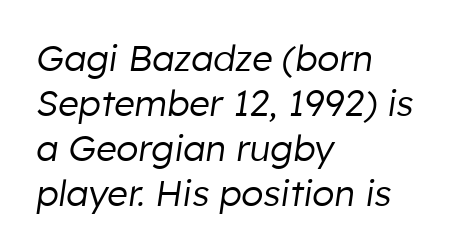
The image shows 36 px regular-weight type, italic (leaning right); set left-aligned, normal line spacing (1.25x), normal letter spacing, not underlined; low stroke contrast and a medium x-height.
